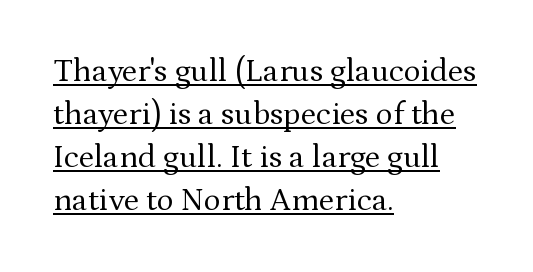
The compositor pushed each line to the left boundary. Students, observe: this is what conventionally led text looks like. Each line of the rendering has a horizontal stroke beneath the glyphs. The rendering shows small feet on the letterforms — a serif design.
